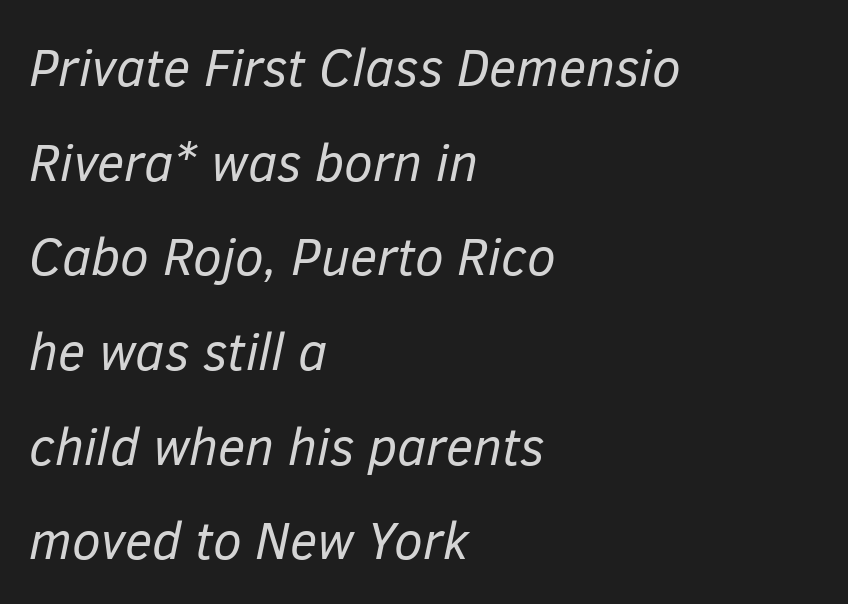
Horizontal alignment here is leftward, the default for most running prose. These lines keep a tight, regular rhythm from letter to letter. Any mark beneath the type? The region is blank. The characters are drawn with everyday or finer stroke widths.
